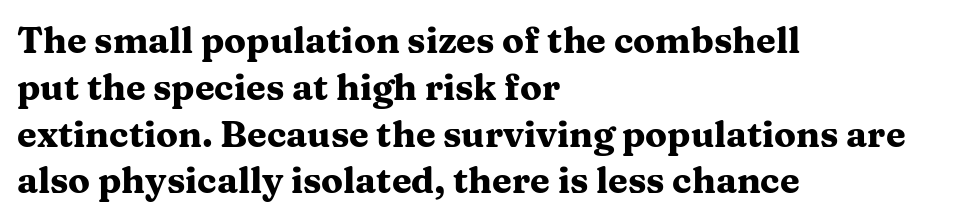
{"serif": "yes", "italic": "no", "bold": "yes", "weight": "heavy", "width": "wide", "stroke_contrast": "medium", "x_height": "medium", "monospaced": "no", "underline": "no", "align": "left", "line_spacing": "normal", "line_spacing_ratio": 1.3, "letter_spacing": "normal", "letter_spacing_em": 0.0, "glyph_px": 36}
